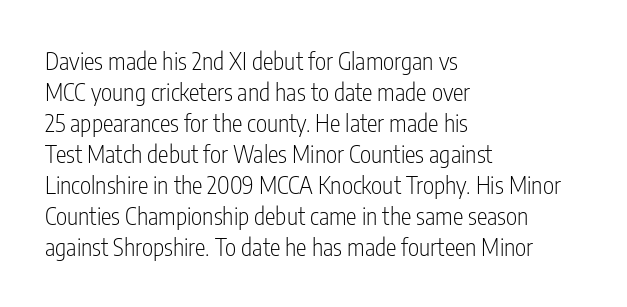
Q: Is the text bold? A: No.
Q: Is the text italic (slanted)? A: No, it is upright.
Q: Is the text underlined? A: No.
Q: How is the paragraph aligned? A: Left-aligned.
Q: Is the spacing between letters normal or unusually wide? A: Normal.
Q: Is the spacing between lines tight, normal or loose? A: Normal.
